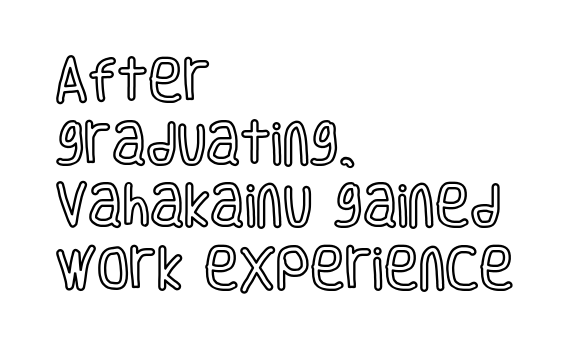
Do the characters align in a grid? No, the font is proportional. These lines sit exactly where default settings would place them. This rendering uses left alignment, leaving the right contour irregular. Short note: letters normally spaced.
